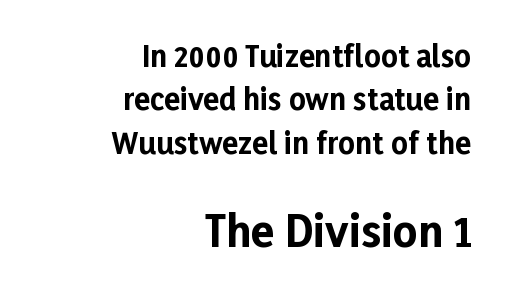
The image shows 43 px bold sans-serif type, upright; set right-aligned, normal line spacing (1.5x), normal letter spacing, not underlined; the second (bottom) block is 1.48x larger; low stroke contrast and a medium x-height.
